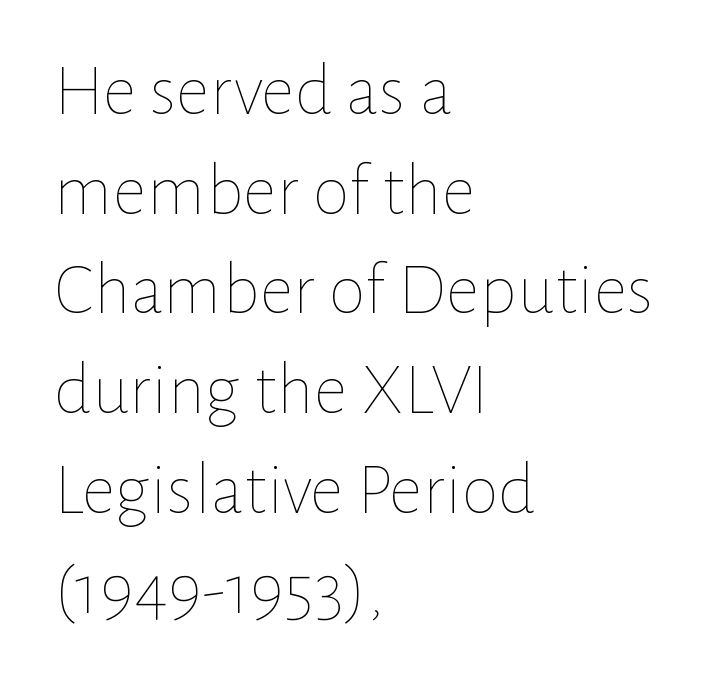
Q: Is the text bold? A: No.
Q: Is the text italic (slanted)? A: No, it is upright.
Q: Is the text underlined? A: No.
Q: How is the paragraph aligned? A: Left-aligned.
Q: Is the spacing between letters normal or unusually wide? A: Normal.
Q: Is the spacing between lines tight, normal or loose? A: Normal.
Q: Width (condensed, normal, or wide)? A: Normal.
Q: Stroke contrast? A: Low.
Q: x-height? A: Medium.
Q: Monospaced? A: No.
